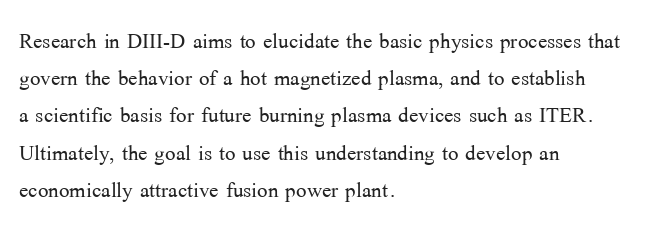
{"serif": "yes", "italic": "no", "bold": "no", "weight": "light", "width": "normal", "stroke_contrast": "medium", "x_height": "medium", "monospaced": "no", "underline": "no", "align": "left", "line_spacing": "normal", "line_spacing_ratio": 1.33, "letter_spacing": "normal", "letter_spacing_em": 0.0, "glyph_px": 28}
